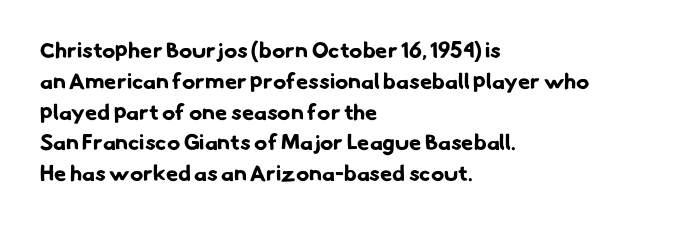
Typesetter's note: full bold, strokes at maximum text heaviness. Line spacing here is normal. Horizontally, the lines are justified to the leading edge only. The type is set solid horizontally, with unmodified tracking.
